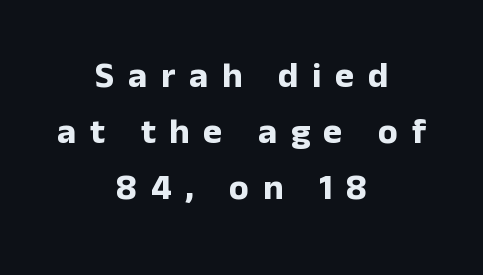
This sample keeps an unexceptional amount of space between lines. The space directly below the letters is spotless. You could not count columns in this text — the font is proportionally spaced. Notice how the passage keeps no hard edge, just a central spine.
